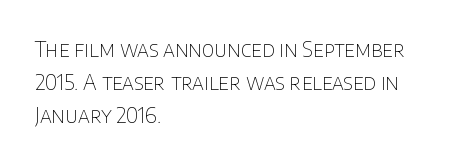
The image shows 21 px text type, upright; set left-aligned, normal line spacing (1.58x), normal letter spacing, not underlined.
